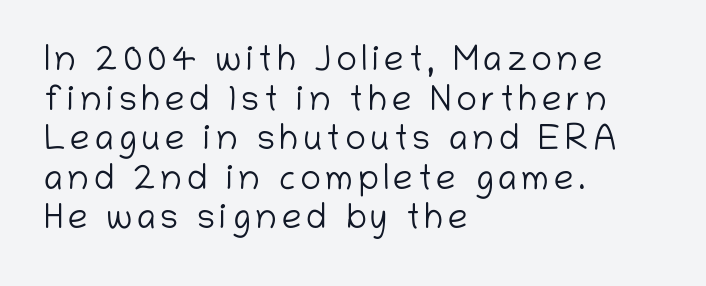
This is not heavy type; no bold has been used. Posture: upright roman. The area under the type is left untouched. Typeset ragged right — the left edge is the straight one. Horizontal bands of white between lines are thin slivers.
